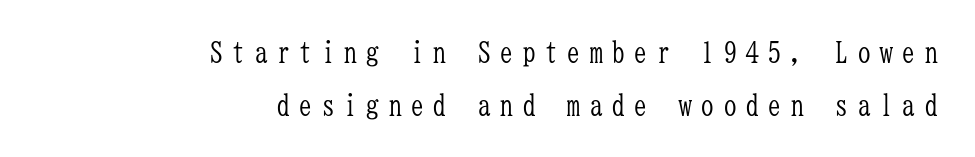
The image shows 29 px light, condensed serif type, upright, monospaced; set right-aligned, line spacing 1.82x, unusually wide letter spacing (+0.27 em), not underlined; low stroke contrast and a medium x-height.
